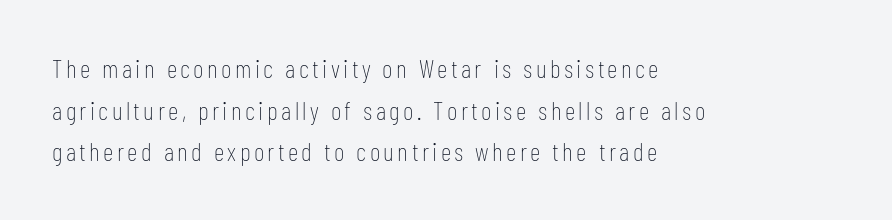
{"italic": "no", "bold": "no", "underline": "no", "align": "left", "line_spacing": "normal", "line_spacing_ratio": 1.6, "glyph_px": 26}
